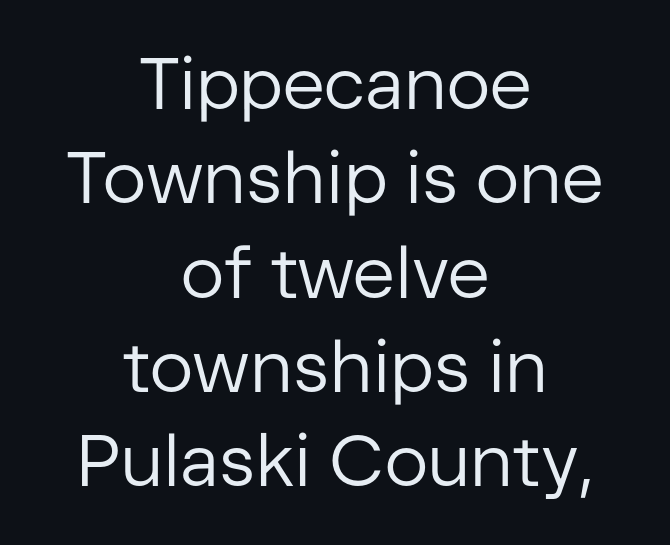
{"serif": "no", "italic": "no", "bold": "no", "weight": "regular", "width": "normal", "stroke_contrast": "low", "x_height": "medium", "monospaced": "no", "underline": "no", "align": "center", "line_spacing": "normal", "line_spacing_ratio": 1.31, "letter_spacing": "normal", "letter_spacing_em": 0.0, "glyph_px": 72}
